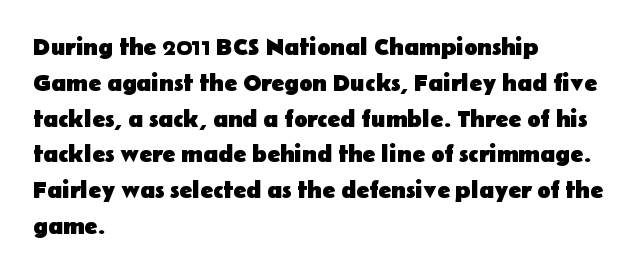
{"italic": "no", "bold": "yes", "underline": "no", "align": "left", "line_spacing": "normal", "line_spacing_ratio": 1.49, "letter_spacing": "normal", "letter_spacing_em": 0.0, "glyph_px": 24}
